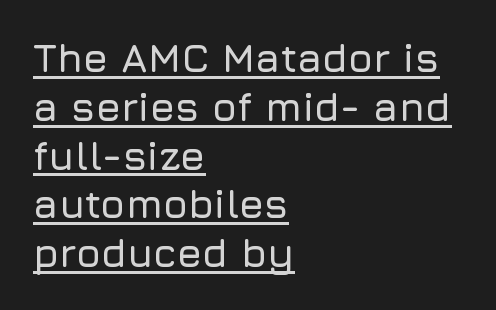
Q: Is the text italic (slanted)? A: No, it is upright.
Q: Is the typeface a serif or a sans-serif typeface? A: Sans-serif.
Q: Is the text underlined? A: Yes.
Q: How is the paragraph aligned? A: Left-aligned.
Q: Is the spacing between letters normal or unusually wide? A: Normal.
Q: Width (condensed, normal, or wide)? A: Normal.
Q: Stroke contrast? A: Low.
Q: x-height? A: Medium.
Q: Monospaced? A: No.
